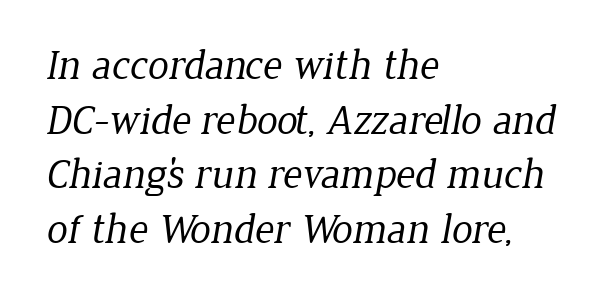
{"serif": "yes", "bold": "no", "weight": "regular", "width": "normal", "stroke_contrast": "low", "x_height": "medium", "monospaced": "no", "underline": "no", "align": "left", "line_spacing": "normal", "line_spacing_ratio": 1.3, "letter_spacing": "normal", "letter_spacing_em": 0.0, "glyph_px": 42}
